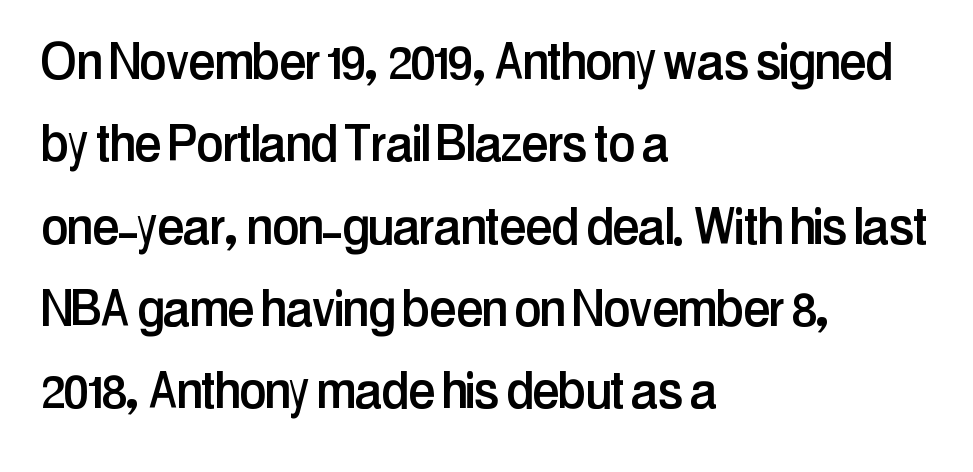
{"serif": "no", "italic": "no", "width": "condensed", "stroke_contrast": "low", "x_height": "medium", "monospaced": "no", "underline": "no", "align": "left", "line_spacing": "normal", "line_spacing_ratio": 1.35, "letter_spacing": "normal", "letter_spacing_em": 0.0, "glyph_px": 61}
